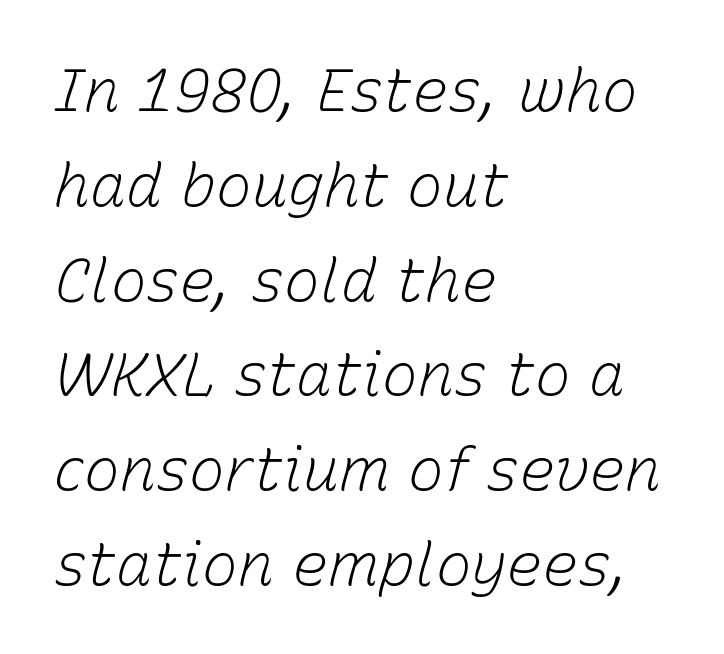
Typeset ragged right — the left edge is the straight one. One glance says typical: line gaps are just what's usual. The face used here is rendered with its standard letterfit. The area under the type is left untouched. This is oblique type, the kind used for emphasis or titles.
